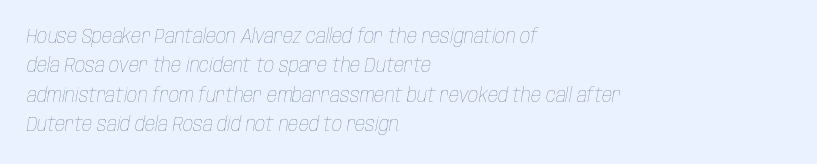
Clear beneath every line of the passage. These glyphs show unthickened strokes, regular width or finer. The setting favours the left margin, as ordinary paragraphs usually do. The passage shown stacks its lines at a standard gap. The specimen reads as italic at a glance. Letter spacing: default.
